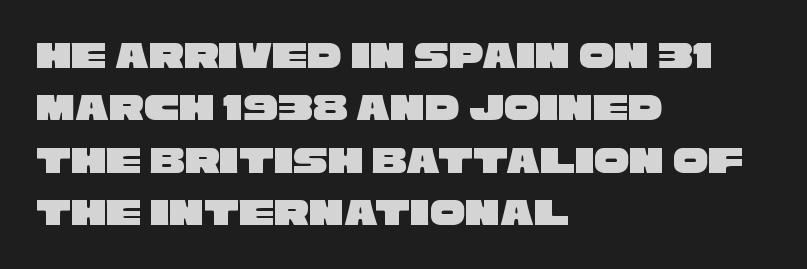
A typesetter would call this proportional, since set widths differ per character. A typesetter would label this face a sans. Nothing unusual about the tracking: characters are spaced as the font intends. The passage is arranged the way most books set body copy — flush left. The string is rendered with underlining switched off.
